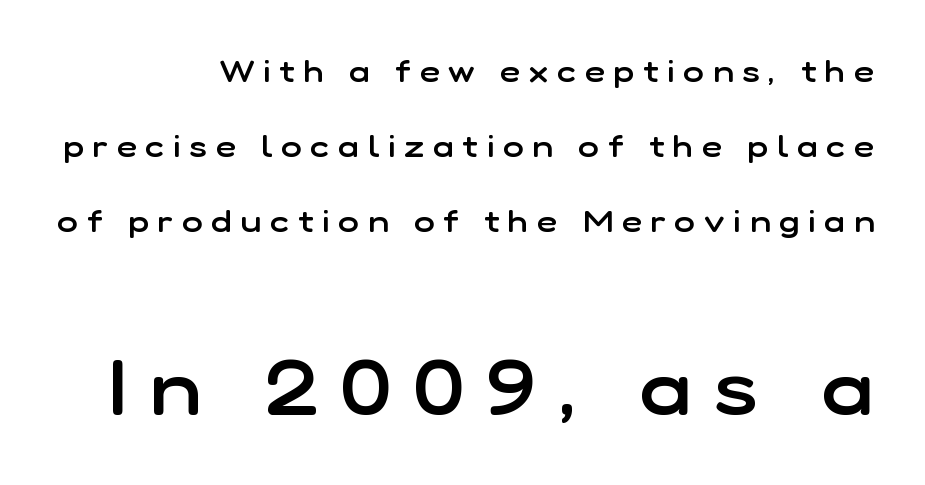
{"serif": "no", "italic": "no", "bold": "semi", "weight": "semibold", "width": "normal", "stroke_contrast": "low", "x_height": "medium", "monospaced": "no", "underline": "no", "line_spacing": "loose", "line_spacing_ratio": 2.42, "letter_spacing": "wide", "letter_spacing_em": 0.29, "larger_block": "second", "size_ratio": 2.52, "glyph_px": 78}
